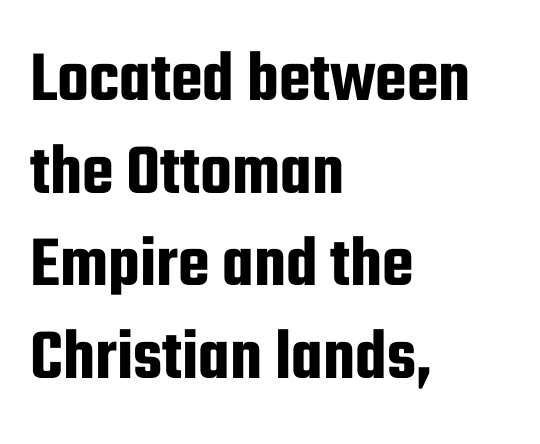
Q: Is the text italic (slanted)? A: No, it is upright.
Q: Is the typeface a serif or a sans-serif typeface? A: Sans-serif.
Q: Is the text underlined? A: No.
Q: How is the paragraph aligned? A: Left-aligned.
Q: Is the spacing between letters normal or unusually wide? A: Normal.
Q: Is the spacing between lines tight, normal or loose? A: Normal.
Q: Width (condensed, normal, or wide)? A: Condensed.
Q: Stroke contrast? A: Low.
Q: x-height? A: Medium.
Q: Monospaced? A: No.
